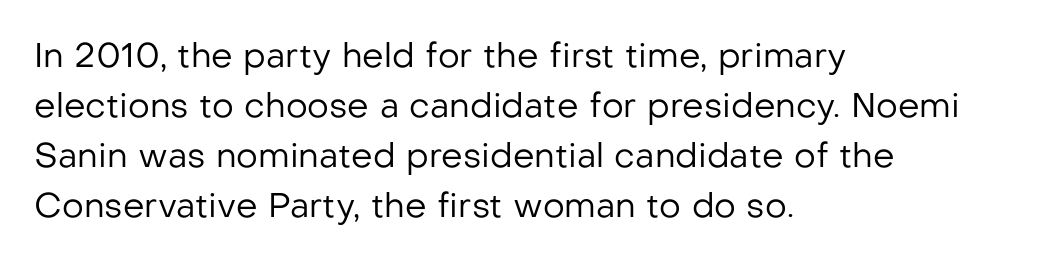
The image shows 34 px regular-weight sans-serif type, upright; set left-aligned, normal line spacing (1.47x), normal letter spacing, not underlined; low stroke contrast and a medium x-height.
